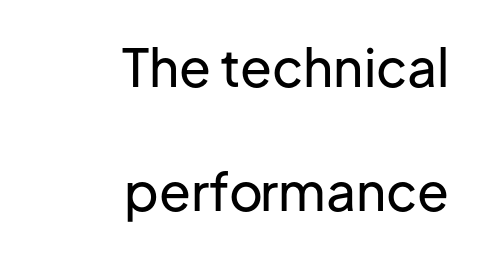
This sample uses an upright cut, with every glyph sitting square on the baseline. The lines are spread far apart with generous leading. Classification — sans serif. This rendering uses right alignment, leaving the left contour irregular. The rendering keeps characters at their native spacing. Words float on clear page, feet unadorned.
